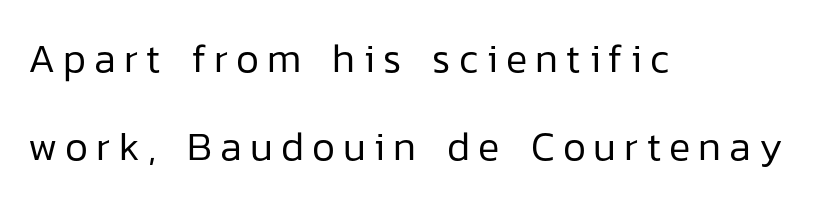
The passage is arranged the way most books set body copy — flush left. Horizontal bands of white between lines are thick stripes. Characters remain perfectly vertical along every line. Character widths vary here, with narrow letters taking less room than wide ones. No chunkiness to these letters — they're not bold.
